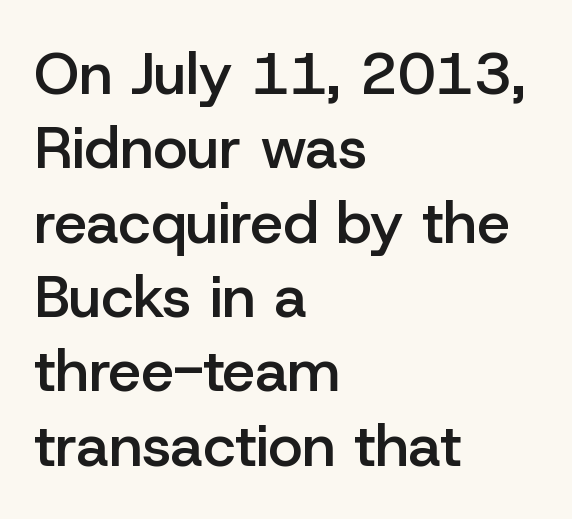
The image shows 59 px semibold sans-serif type, upright; set left-aligned, normal line spacing (1.26x), normal letter spacing, not underlined; low stroke contrast and a medium x-height.
